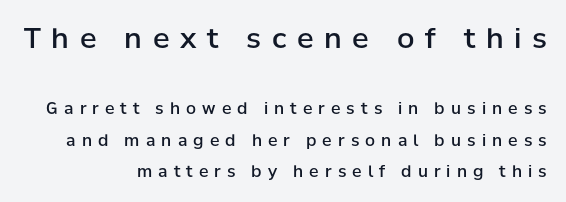
The image shows 28 px semibold sans-serif type, upright; set right-aligned, loose line spacing (1.98x), unusually wide letter spacing (+0.38 em), not underlined; the first (top) block is 1.75x larger; low stroke contrast and a medium x-height.
